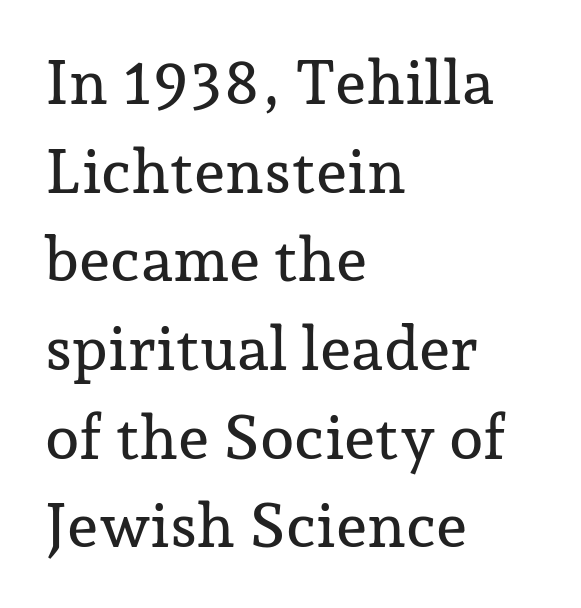
The image shows 62 px serif type, upright; set left-aligned, normal line spacing (1.43x), normal letter spacing, not underlined; low stroke contrast and a medium x-height.
